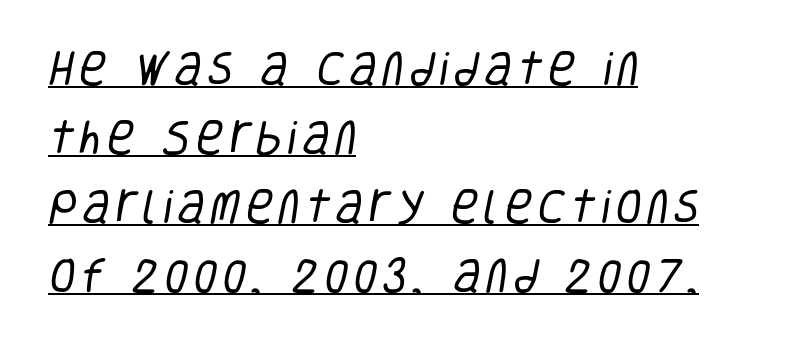
The image shows 38 px regular-weight, condensed sans-serif type; set left-aligned, line spacing 1.82x, underlined; low stroke contrast and a large x-height.
